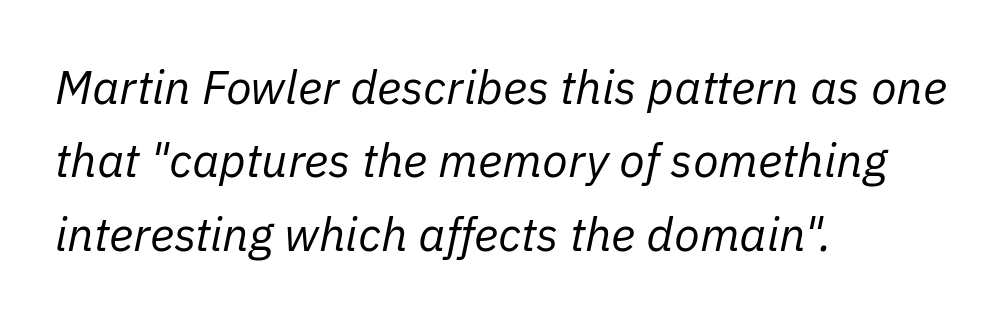
{"italic": "yes", "lean": "right", "slant_degrees": 11, "bold": "no", "weight": "regular", "width": "normal", "stroke_contrast": "low", "x_height": "medium", "monospaced": "no", "underline": "no", "align": "left", "line_spacing": "normal", "line_spacing_ratio": 1.56, "letter_spacing": "normal", "letter_spacing_em": 0.0, "glyph_px": 47}
